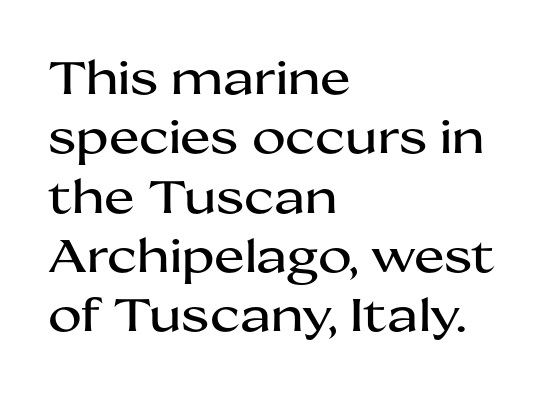
The image shows 46 px wide type, upright; set left-aligned, normal line spacing (1.29x), normal letter spacing, not underlined; medium stroke contrast and a medium x-height.
